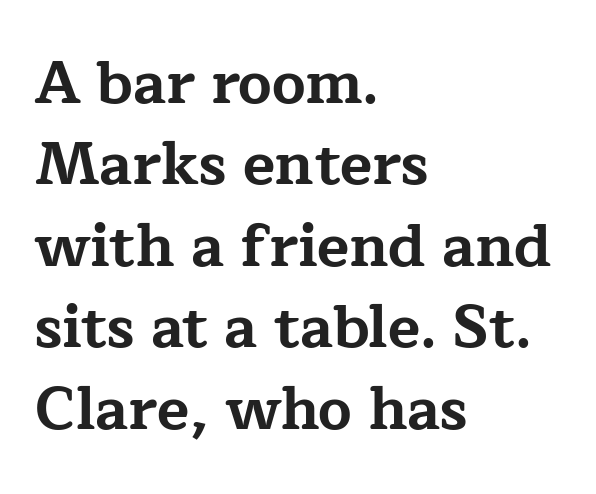
{"serif": "yes", "italic": "no", "bold": "yes", "weight": "bold", "width": "wide", "stroke_contrast": "low", "x_height": "medium", "monospaced": "no", "underline": "no", "align": "left", "line_spacing": "normal", "line_spacing_ratio": 1.38, "letter_spacing": "normal", "letter_spacing_em": 0.0, "glyph_px": 59}
